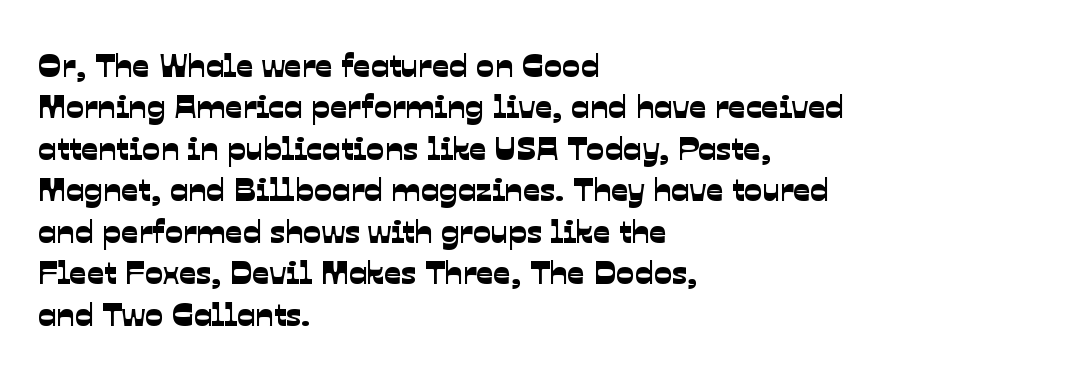
I'd call this a sans setting — the letters go barefoot. The ragged edge is on the right, which tells us the setting is flush left. This rendering features lettering with no underline. A typesetter would call this proportional, since set widths differ per character. Each word holds together tightly as a unit, with standard inter-letter gaps.
